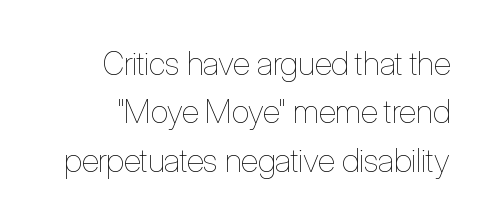
The image shows 32 px thin, condensed type, upright; set normal line spacing (1.51x), normal letter spacing, not underlined; low stroke contrast and a medium x-height.
